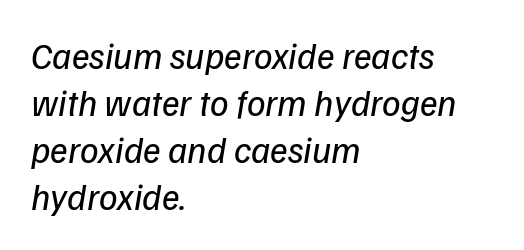
The image shows 37 px regular-weight sans-serif type; set left-aligned, normal line spacing (1.27x), normal letter spacing, not underlined; low stroke contrast and a medium x-height.
